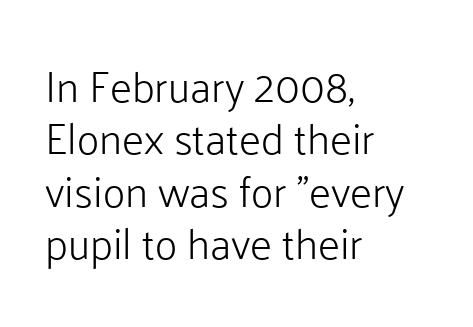
Q: Is the text bold? A: No.
Q: Is the text italic (slanted)? A: No, it is upright.
Q: Is the typeface a serif or a sans-serif typeface? A: Sans-serif.
Q: Is the text underlined? A: No.
Q: How is the paragraph aligned? A: Left-aligned.
Q: Is the spacing between letters normal or unusually wide? A: Normal.
Q: Width (condensed, normal, or wide)? A: Normal.
Q: Stroke contrast? A: Low.
Q: x-height? A: Medium.
Q: Monospaced? A: No.
